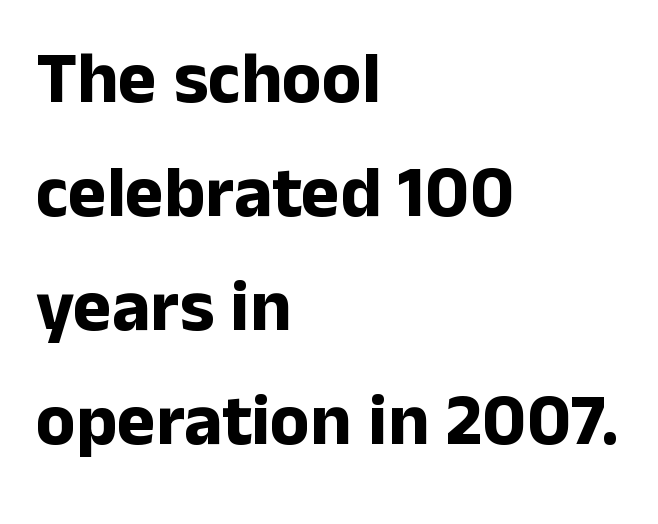
Ordinary non-slanted type is in use. Bare-footed words on every line. Left-aligned paragraph, ragged on the right. Proportional: the letters do not fall into vertical columns. Students, observe: this is what conventionally led text looks like. Short note: letters normally spaced.
